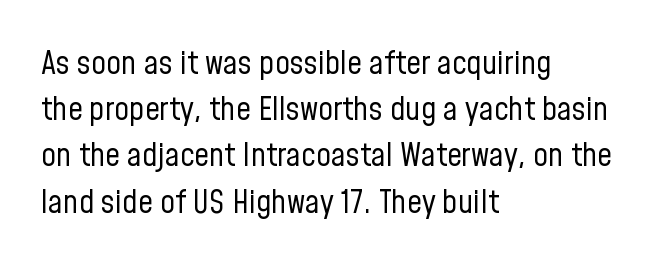
Q: Is the text bold? A: No.
Q: Is the text italic (slanted)? A: No, it is upright.
Q: Is the typeface a serif or a sans-serif typeface? A: Sans-serif.
Q: Is the text underlined? A: No.
Q: How is the paragraph aligned? A: Left-aligned.
Q: Is the spacing between letters normal or unusually wide? A: Normal.
Q: Is the spacing between lines tight, normal or loose? A: Normal.
Q: Width (condensed, normal, or wide)? A: Condensed.
Q: Stroke contrast? A: Low.
Q: x-height? A: Medium.
Q: Monospaced? A: No.
